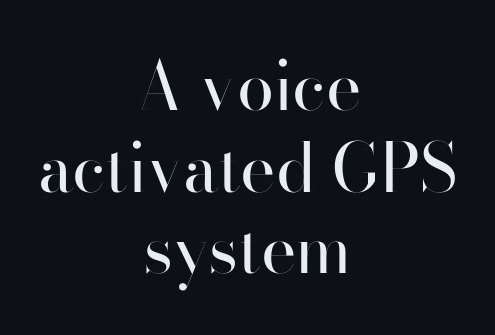
The face used here is a sans, in the tradition of grotesques and geometrics. The font's upright variant was chosen for this text. The specimen omits any rule beneath the text block's lines. Short and long lines alike share a common midpoint. The face used here is proportionally spaced, like ordinary book or web type. The gaps between neighbouring characters are ordinary and unremarkable.
